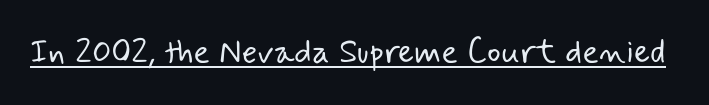
{"serif": "no", "bold": "no", "weight": "light", "width": "normal", "stroke_contrast": "low", "x_height": "small", "monospaced": "no", "underline": "yes", "letter_spacing": "normal", "letter_spacing_em": 0.0, "glyph_px": 34}
